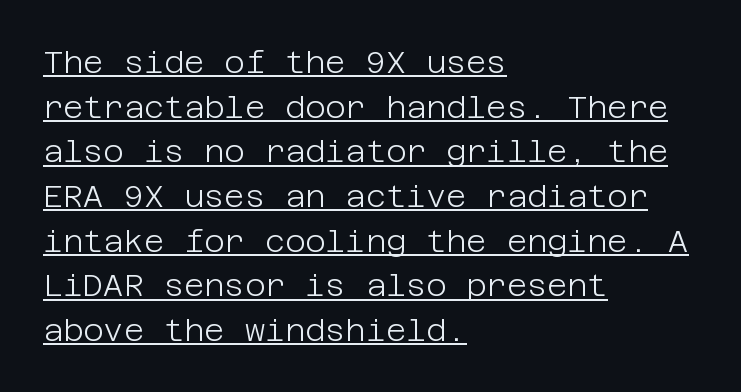
{"serif": "no", "italic": "no", "bold": "no", "weight": "light", "width": "normal", "stroke_contrast": "low", "x_height": "large", "underline": "yes", "align": "left", "line_spacing": "normal", "line_spacing_ratio": 1.44, "letter_spacing": "normal", "letter_spacing_em": 0.0, "glyph_px": 31}
